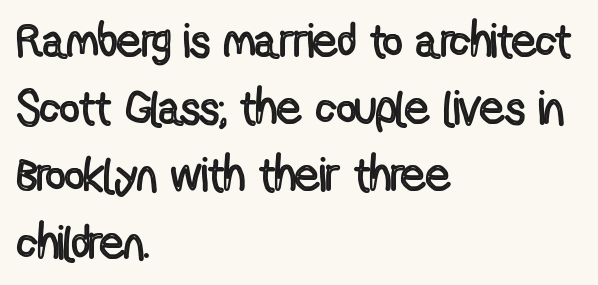
The image shows 48 px condensed type, upright; set left-aligned, normal line spacing (1.4x), normal letter spacing, not underlined; a medium x-height.
